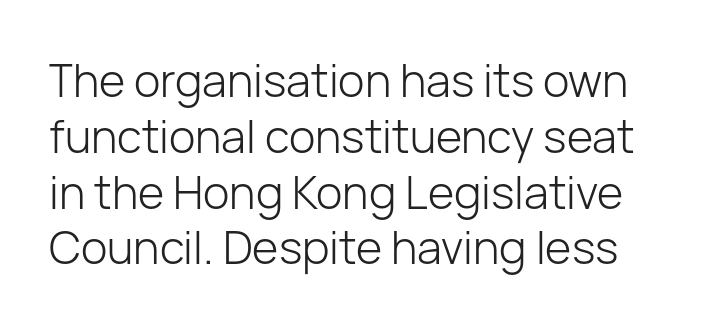
{"serif": "no", "italic": "no", "bold": "no", "weight": "light", "width": "normal", "stroke_contrast": "low", "x_height": "medium", "monospaced": "no", "underline": "no", "line_spacing_ratio": 1.24, "letter_spacing": "normal", "letter_spacing_em": 0.0, "glyph_px": 45}
